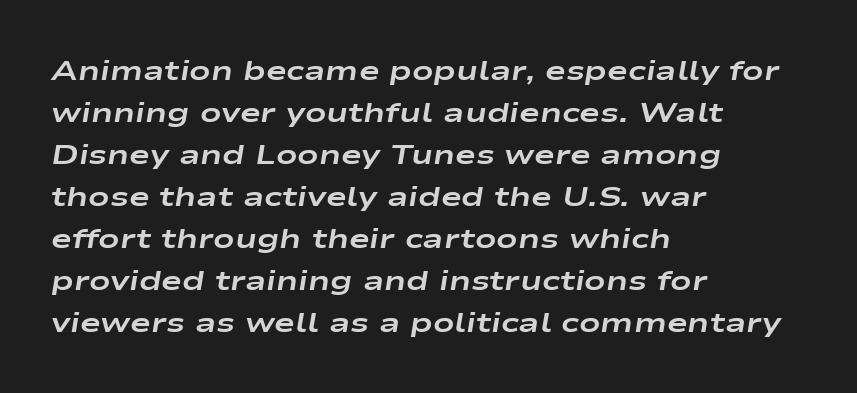
Any mark beneath the type? The region is blank. Is the type slanted? Yes — the strokes lean at a clear angle. Rows of type keep a routine distance in the vertical direction. The rendering uses natural spacing where letterforms have individual widths. Teacher's note: observe the even left margin — that is flush-left alignment.
